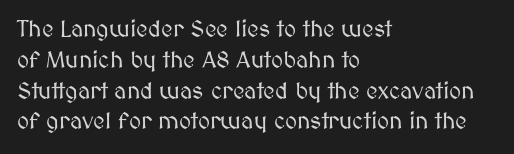
The glyphs are unaccompanied by any horizontal stroke below them. Quick note: not italic, upright. Each word holds together tightly as a unit, with standard inter-letter gaps. The paragraph shown leans on its left margin. Does the leading feel generous? No, just average.
